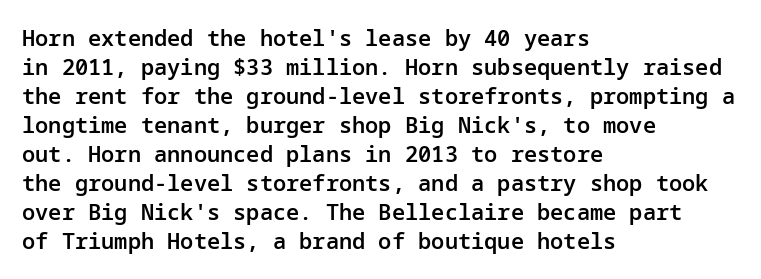
{"italic": "no", "bold": "semi", "underline": "no", "align": "left", "line_spacing": "normal", "line_spacing_ratio": 1.32, "letter_spacing": "normal", "letter_spacing_em": 0.0, "glyph_px": 22}
